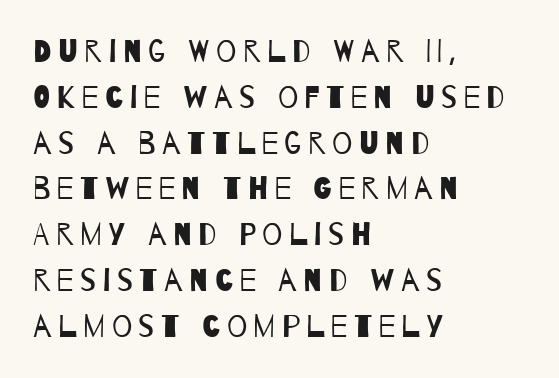
In terms of letterspacing, this is a distinctly airy, spread setting. Stems and bowls with no extra thickness — not bold. These lines are rendered in a variable-pitch font. If you measured baseline to baseline, you'd find a middling distance.
